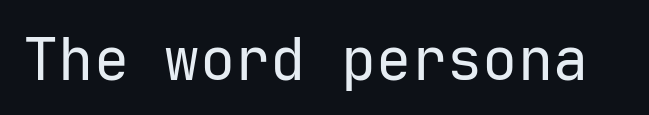
This sample uses an upright cut, with every glyph sitting square on the baseline. Glyph-to-glyph distance matches everyday printed text. Nothing sits at the stroke ends, so this counts as sans-serif. Rule under the text: the space is simply empty. No heavy texture on the line: the type isn't bold.
